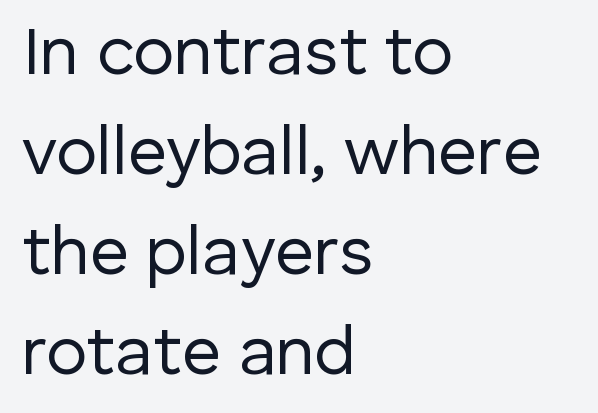
{"serif": "no", "italic": "no", "bold": "no", "weight": "regular", "width": "normal", "stroke_contrast": "low", "x_height": "medium", "monospaced": "no", "underline": "no", "align": "left", "line_spacing": "normal", "line_spacing_ratio": 1.47, "letter_spacing": "normal", "letter_spacing_em": 0.0, "glyph_px": 68}
